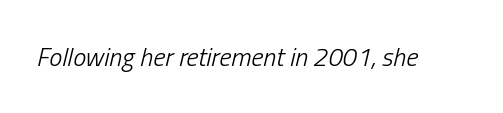
Vertical stems look standard width or narrower in stroke. Notice how the stems are inclined rather than vertical — that's the hallmark of italics. The words here are not underlined. Students, note that the glyphs here touch the page at normal intervals.
